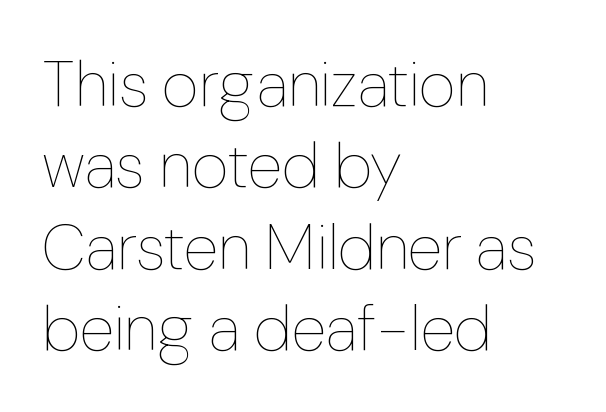
{"italic": "no", "bold": "no", "weight": "thin", "width": "normal", "stroke_contrast": "low", "x_height": "medium", "monospaced": "no", "underline": "no", "align": "left", "line_spacing": "normal", "line_spacing_ratio": 1.27, "letter_spacing": "normal", "letter_spacing_em": 0.0, "glyph_px": 64}
